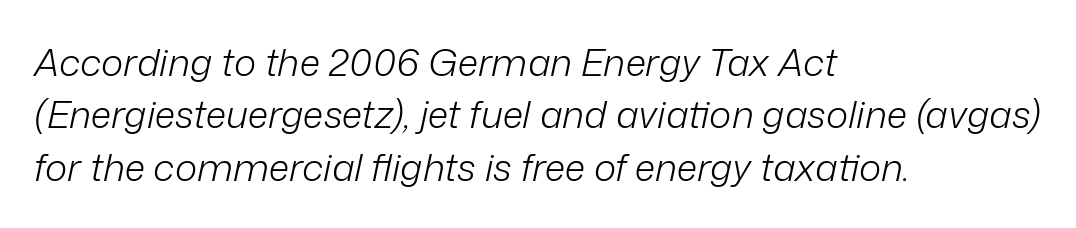
The zone under the glyphs is completely vacant. Each letter keeps its own natural width here, so spacing adapts to shape. Characters follow at the spacing the type designer built in. Short and long lines alike share a common starting point at left.
